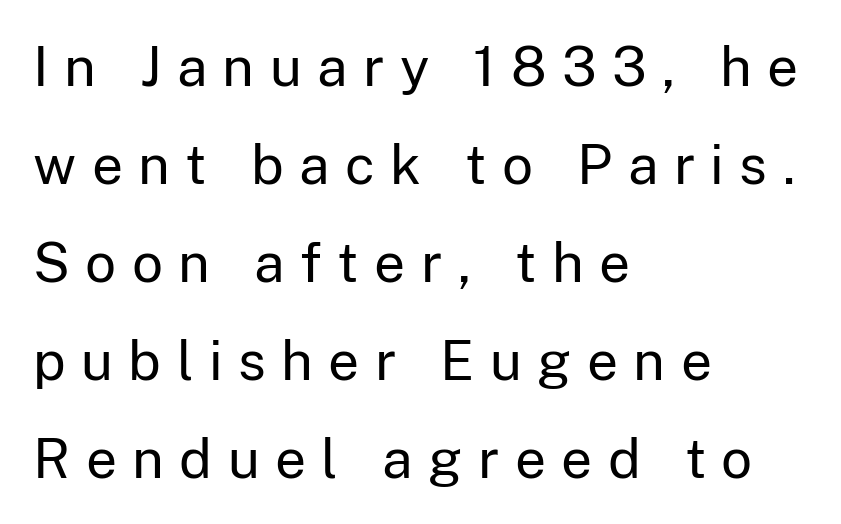
{"serif": "no", "italic": "no", "bold": "no", "weight": "regular", "width": "normal", "stroke_contrast": "low", "x_height": "medium", "monospaced": "no", "underline": "no", "align": "left", "line_spacing_ratio": 1.78, "letter_spacing": "wide", "letter_spacing_em": 0.28, "glyph_px": 55}
